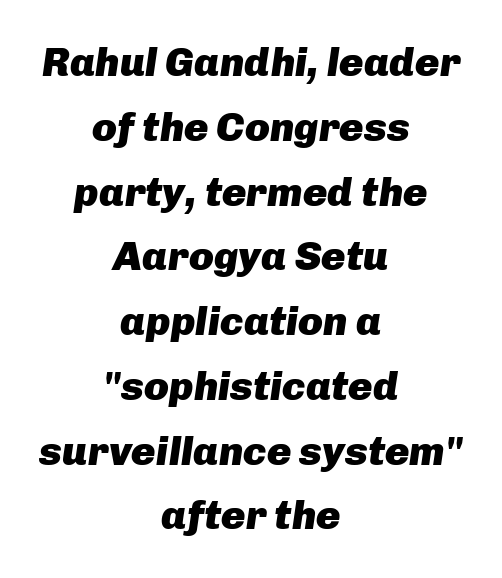
The image shows 41 px heavy type, italic (leaning right); set centered, normal line spacing (1.58x), normal letter spacing, not underlined; low stroke contrast and a medium x-height.
